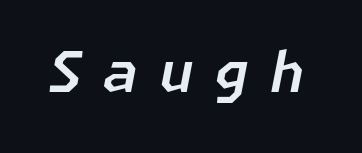
The image shows 56 px text type, italic (leaning right); set unusually wide letter spacing (+0.37 em), not underlined; low stroke contrast and a medium x-height.
